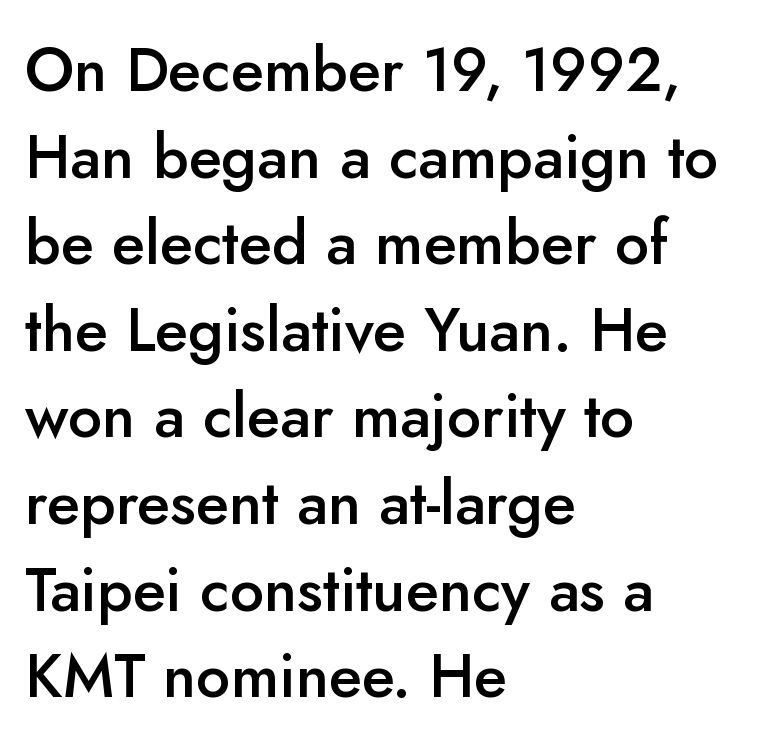
The image shows 61 px semibold sans-serif type, upright; set left-aligned, normal line spacing (1.42x), normal letter spacing, not underlined; low stroke contrast and a small x-height.
